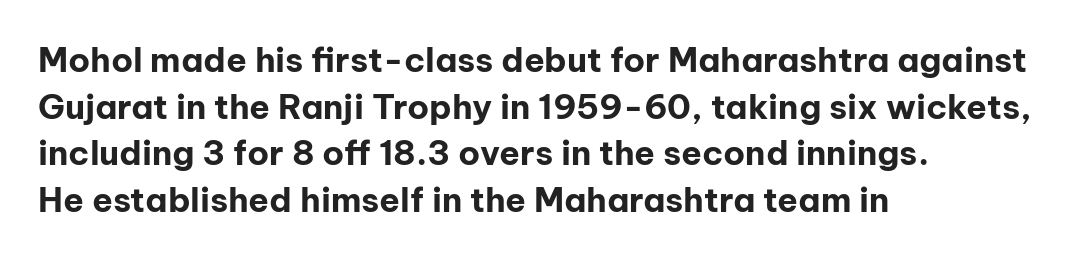
The typeface chosen for these lines omits serifs. The designer left line spacing at the default. The strokes are fattened all the way to bold. Think of a printed novel: that variable character pitch is what you see here. The ragged edge is on the right, which tells us the setting is flush left.
